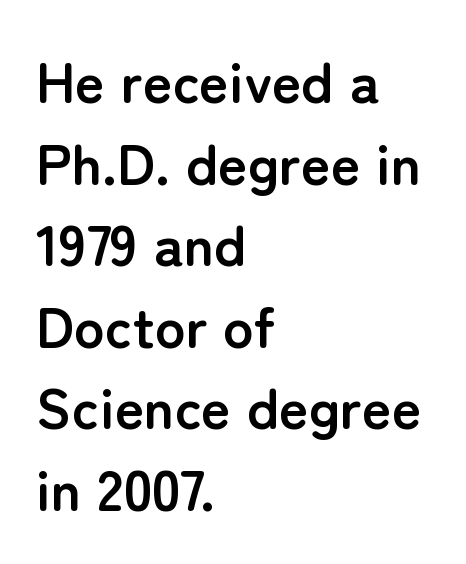
These lines sit exactly where default settings would place them. Letterform terminals end flat and unadorned throughout the passage. Spacing verdict: proportional, widths tailored to each character. This rendering uses left alignment, leaving the right contour irregular.
